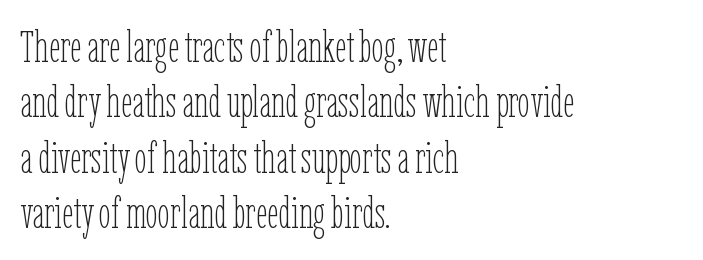
{"italic": "no", "bold": "no", "weight": "thin", "width": "condensed", "stroke_contrast": "low", "x_height": "medium", "monospaced": "no", "underline": "no", "align": "left", "line_spacing": "normal", "line_spacing_ratio": 1.26, "letter_spacing": "normal", "letter_spacing_em": 0.0, "glyph_px": 44}
